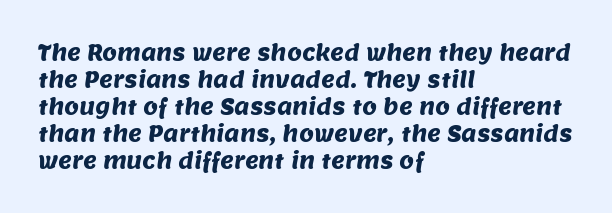
Q: Is the text underlined? A: No.
Q: How is the paragraph aligned? A: Left-aligned.
Q: Is the spacing between letters normal or unusually wide? A: Normal.
Q: Is the spacing between lines tight, normal or loose? A: Normal.
